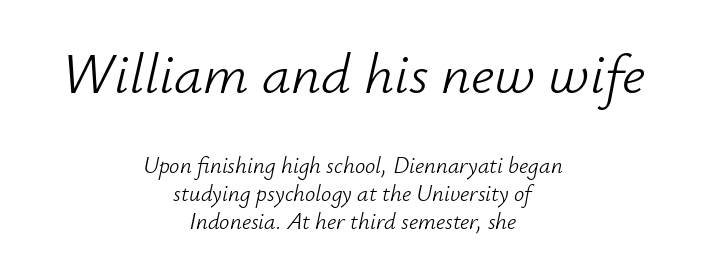
Italic? Definitely — the glyphs are oblique. These lines are rendered in a variable-pitch font. Nothing unusual about the tracking: characters are spaced as the font intends. The setting favours the middle, as headings and verse often do.
